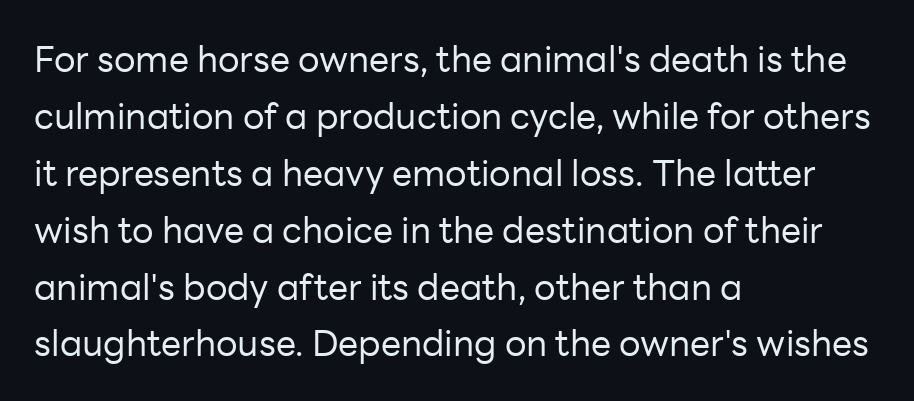
Q: Is the text bold? A: No.
Q: Is the text italic (slanted)? A: No, it is upright.
Q: Is the typeface a serif or a sans-serif typeface? A: Sans-serif.
Q: Is the text underlined? A: No.
Q: How is the paragraph aligned? A: Left-aligned.
Q: Is the spacing between letters normal or unusually wide? A: Normal.
Q: Is the spacing between lines tight, normal or loose? A: Normal.
Q: Width (condensed, normal, or wide)? A: Normal.
Q: Stroke contrast? A: Low.
Q: x-height? A: Medium.
Q: Monospaced? A: No.
